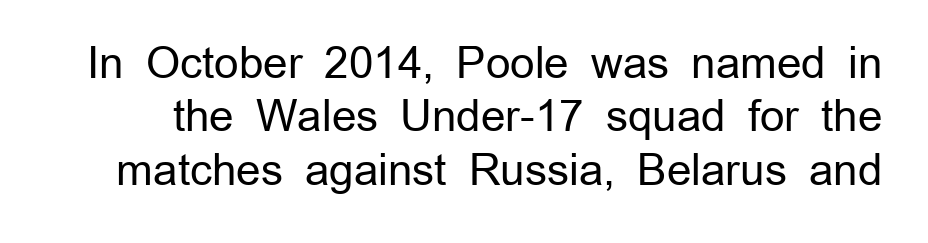
The image shows 43 px regular-weight sans-serif type, upright; set line spacing 1.24x, normal letter spacing, not underlined; low stroke contrast and a medium x-height.
